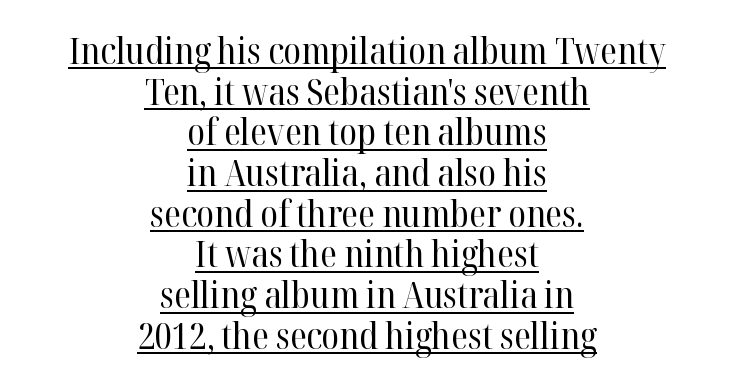
Does the leading feel generous? Not at all — it's pinched. A continuous stroke trails under the words, as in a hyperlink. A typesetter would mark this as roman, not italic. Look at the tracking — it's just the regular setting, nothing added. A typesetter would call this proportional, since set widths differ per character. A quiet, ordinary-to-light weight characterises the typeface.
